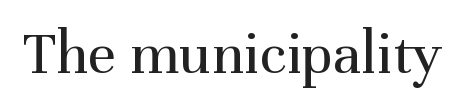
Q: Is the text bold? A: No.
Q: Is the text italic (slanted)? A: No, it is upright.
Q: Is the typeface a serif or a sans-serif typeface? A: Serif.
Q: Is the text underlined? A: No.
Q: Is the spacing between letters normal or unusually wide? A: Normal.
Q: Width (condensed, normal, or wide)? A: Normal.
Q: Stroke contrast? A: Medium.
Q: x-height? A: Medium.
Q: Monospaced? A: No.
